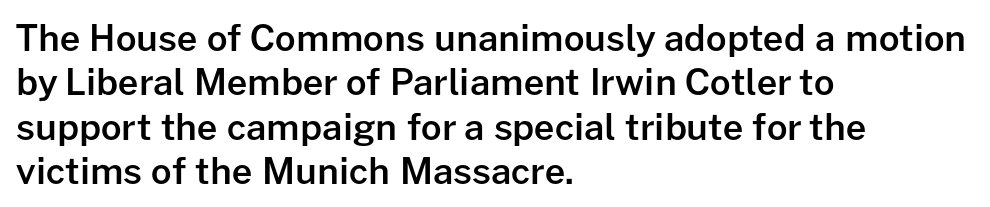
The image shows 36 px semibold sans-serif type, upright; set left-aligned, line spacing 1.23x, normal letter spacing, not underlined; low stroke contrast and a medium x-height.
